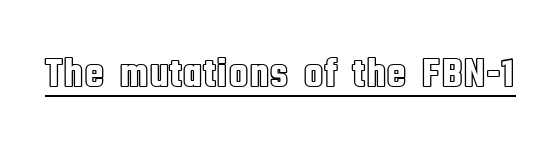
The image shows 42 px condensed type, upright; set normal letter spacing, underlined; a large x-height.
